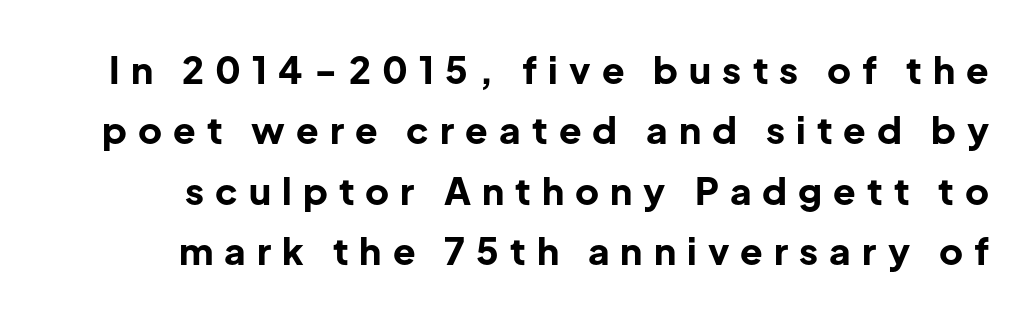
The image shows 37 px bold sans-serif type, upright; set normal line spacing (1.63x), unusually wide letter spacing (+0.3 em), not underlined; low stroke contrast and a medium x-height.
